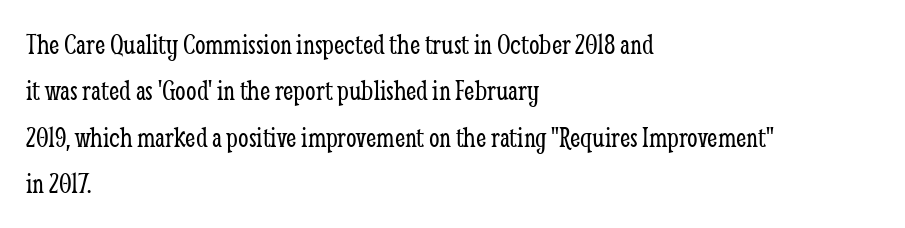
The image shows 30 px light, condensed serif type, upright; set left-aligned, normal line spacing (1.55x), normal letter spacing, not underlined; low stroke contrast and a medium x-height.
